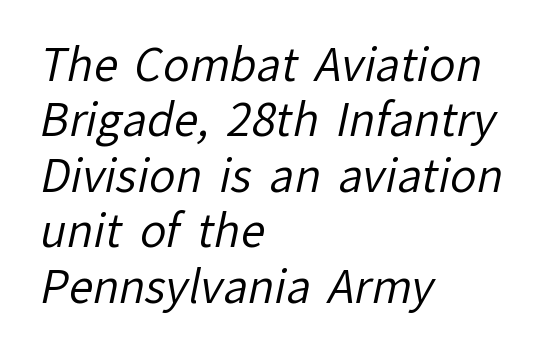
Normally led — the rows are evenly, conventionally spaced. The rendering uses natural spacing where letterforms have individual widths. Tracking value appears to be zero — textbook default spacing. Teacher's note: observe the even left margin — that is flush-left alignment.
